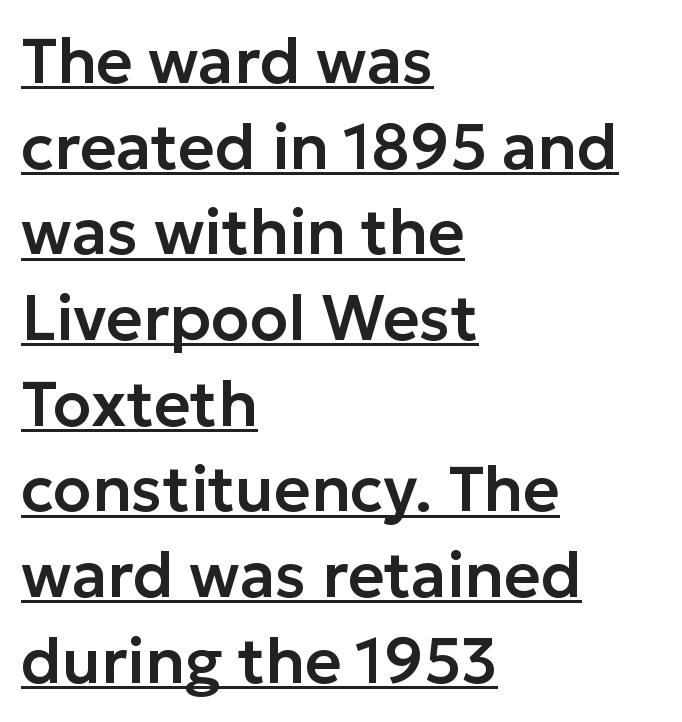
Is this a sans? Yes — the strokes have no serifs. Is there an underline? Yes — a line sits under the letters. Here the designer chose a conventional face with non-uniform glyph widths. These lines were composed using upright roman letters. Interline gaps are of average width in this sample. These lines keep a tight, regular rhythm from letter to letter.
